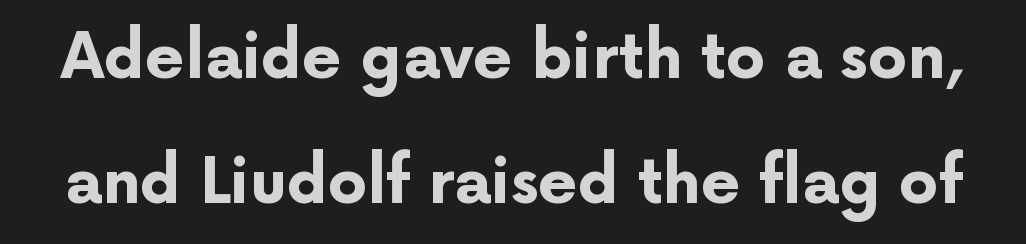
{"serif": "no", "italic": "no", "bold": "yes", "weight": "bold", "width": "normal", "stroke_contrast": "low", "x_height": "medium", "monospaced": "no", "underline": "no", "line_spacing": "loose", "line_spacing_ratio": 2.01, "letter_spacing": "normal", "letter_spacing_em": 0.0, "glyph_px": 62}
